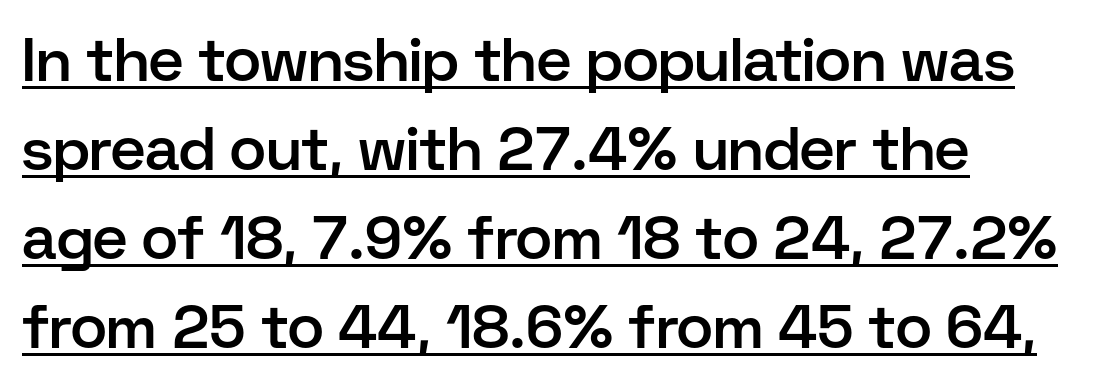
Q: Is the text bold? A: Semi-bold.
Q: Is the text italic (slanted)? A: No, it is upright.
Q: Is the typeface a serif or a sans-serif typeface? A: Sans-serif.
Q: Is the text underlined? A: Yes.
Q: How is the paragraph aligned? A: Left-aligned.
Q: Is the spacing between letters normal or unusually wide? A: Normal.
Q: Is the spacing between lines tight, normal or loose? A: Normal.
Q: Width (condensed, normal, or wide)? A: Normal.
Q: Stroke contrast? A: Low.
Q: x-height? A: Medium.
Q: Monospaced? A: No.
